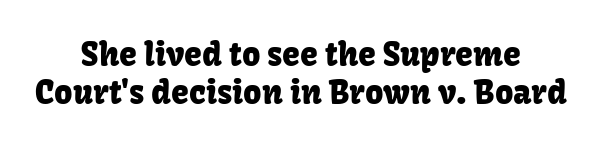
The image shows 32 px sans-serif type, upright; set centered, line spacing 1.18x, normal letter spacing, not underlined; low stroke contrast and a medium x-height.
